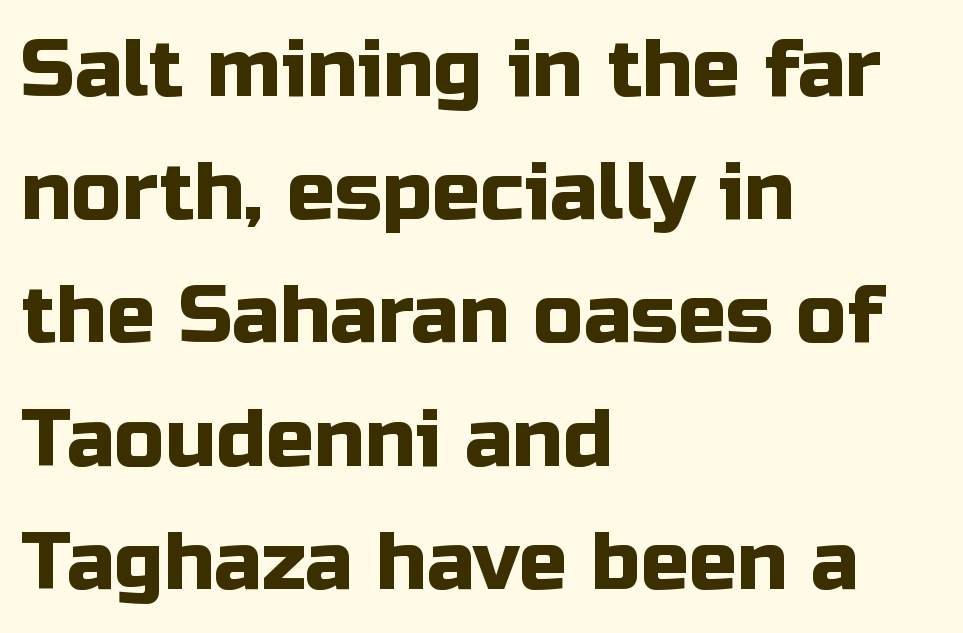
Q: Is the text italic (slanted)? A: No, it is upright.
Q: Is the typeface a serif or a sans-serif typeface? A: Sans-serif.
Q: Is the text underlined? A: No.
Q: How is the paragraph aligned? A: Left-aligned.
Q: Is the spacing between letters normal or unusually wide? A: Normal.
Q: Is the spacing between lines tight, normal or loose? A: Normal.
Q: Width (condensed, normal, or wide)? A: Normal.
Q: Stroke contrast? A: Low.
Q: x-height? A: Medium.
Q: Monospaced? A: No.
